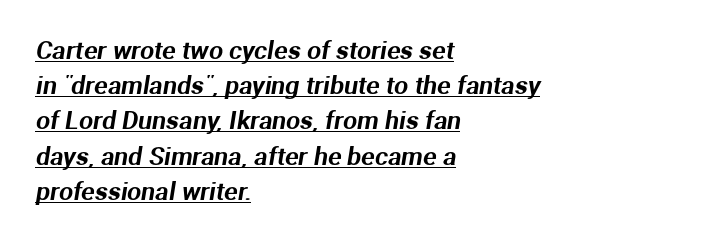
Q: Is the text underlined? A: Yes.
Q: How is the paragraph aligned? A: Left-aligned.
Q: Is the spacing between letters normal or unusually wide? A: Normal.
Q: Is the spacing between lines tight, normal or loose? A: Normal.
